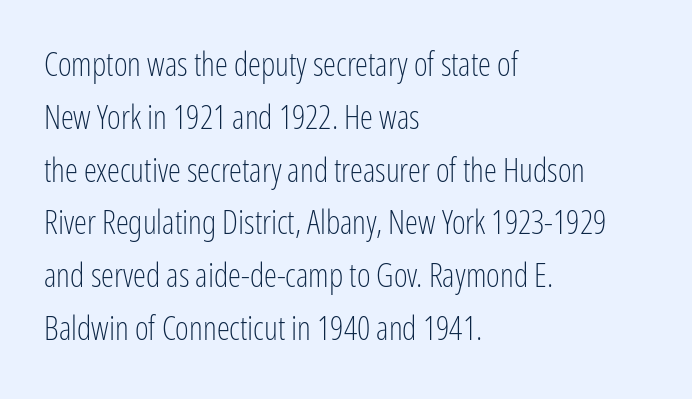
{"serif": "no", "italic": "no", "bold": "no", "weight": "light", "width": "condensed", "stroke_contrast": "low", "x_height": "medium", "monospaced": "no", "underline": "no", "align": "left", "line_spacing": "normal", "line_spacing_ratio": 1.6, "letter_spacing": "normal", "letter_spacing_em": 0.0, "glyph_px": 33}
